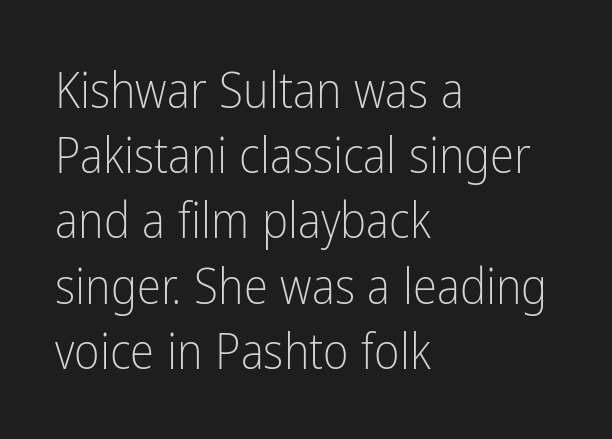
Has an underline been added? It has not. Compared with a centered layout, this one pins lines to the left instead. Stems here are at most as thick as an everyday book face. Do the letters lean? They stand straight. The leading is moderate, giving the passage an even texture. These lines keep a tight, regular rhythm from letter to letter.
